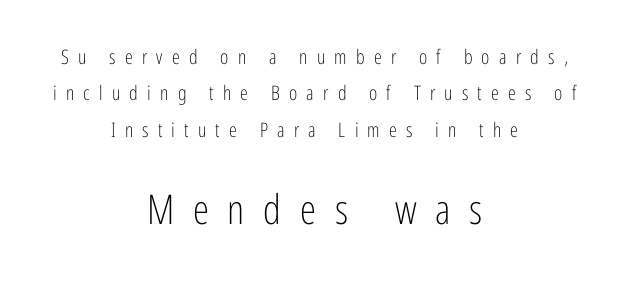
Nope, not italic — everything's standing straight. A bare baseline throughout the passage. These lines are centered, leaving both edges ragged. The following chunk of copy outweighs the initial chunk in type size. A light-to-regular cut is what we see here. This sample has the flowing, uneven cadence of proportional lettering.
